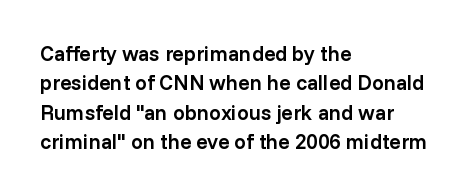
{"italic": "no", "bold": "semi", "underline": "no", "align": "left", "line_spacing": "normal", "line_spacing_ratio": 1.4, "letter_spacing": "normal", "letter_spacing_em": 0.0, "glyph_px": 21}
